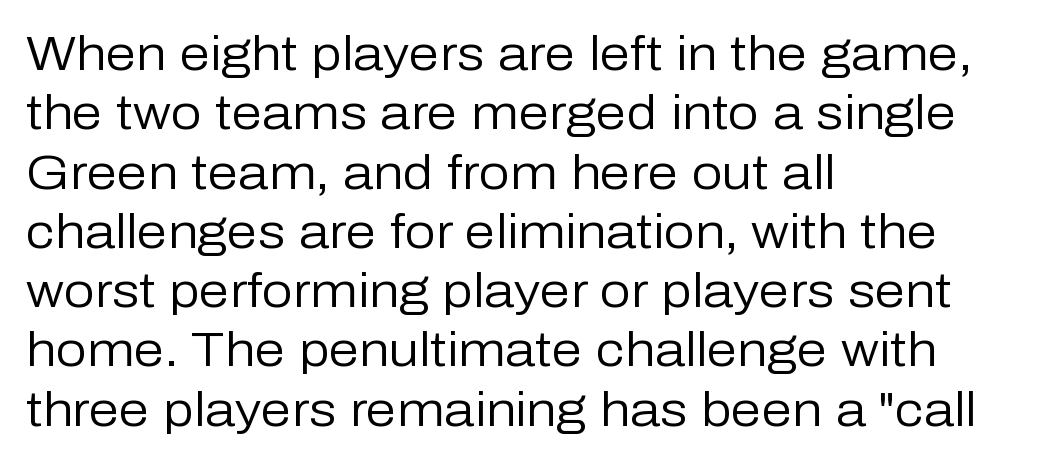
Varying glyph widths throughout — classic text-font behaviour. If you drew a line through each stem, it would be perfectly vertical. Short and long lines alike share a common starting point at left. The strokes carry an ordinary text weight at most. Just letters on the line, the space beneath them empty. This rendering leaves character spacing at its baseline value.
